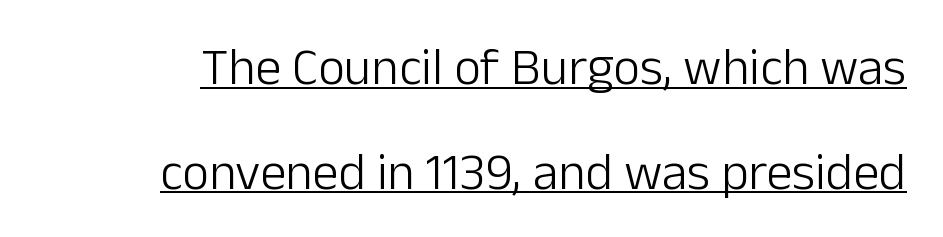
The image shows 52 px light sans-serif type, upright; set loose line spacing (2.01x), normal letter spacing, underlined; low stroke contrast and a medium x-height.
